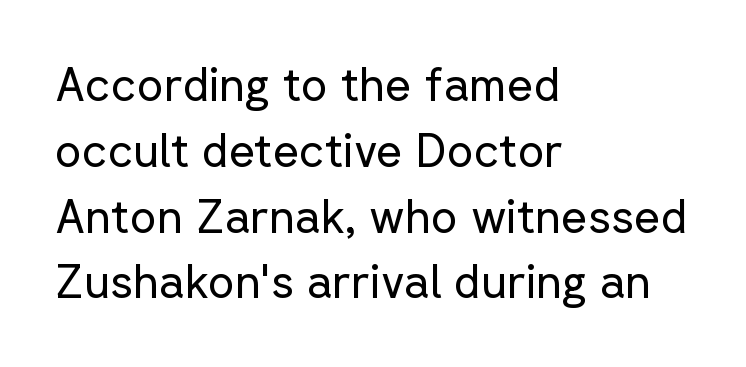
{"serif": "no", "italic": "no", "bold": "no", "weight": "regular", "width": "normal", "stroke_contrast": "low", "x_height": "medium", "monospaced": "no", "underline": "no", "align": "left", "line_spacing": "normal", "line_spacing_ratio": 1.43, "letter_spacing": "normal", "letter_spacing_em": 0.0, "glyph_px": 46}
